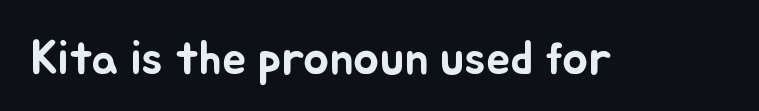
Q: Is the text italic (slanted)? A: No, it is upright.
Q: Is the text underlined? A: No.
Q: Is the spacing between letters normal or unusually wide? A: Normal.
Q: Width (condensed, normal, or wide)? A: Normal.
Q: Stroke contrast? A: Low.
Q: x-height? A: Small.
Q: Monospaced? A: No.
